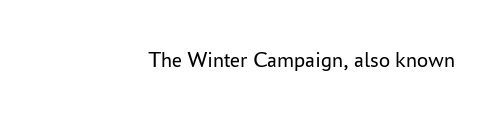
Q: Is the text bold? A: No.
Q: Is the text italic (slanted)? A: No, it is upright.
Q: Is the text underlined? A: No.
Q: Is the spacing between letters normal or unusually wide? A: Normal.
